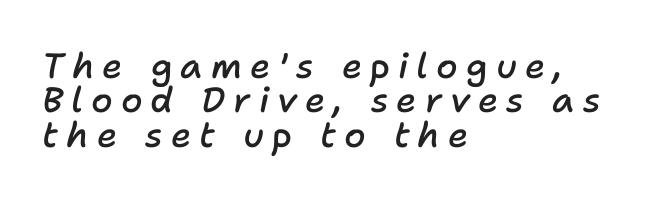
{"italic": "yes", "lean": "right", "slant_degrees": 11, "bold": "semi", "weight": "semibold", "width": "normal", "stroke_contrast": "low", "x_height": "medium", "monospaced": "no", "underline": "no", "align": "left", "line_spacing": "tight", "line_spacing_ratio": 0.98, "letter_spacing": "wide", "letter_spacing_em": 0.23, "glyph_px": 35}
